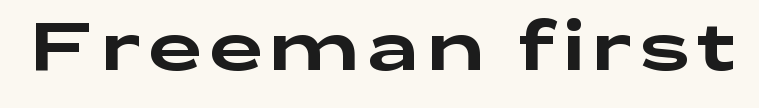
Q: Is the text italic (slanted)? A: No, it is upright.
Q: Is the typeface a serif or a sans-serif typeface? A: Sans-serif.
Q: Is the text underlined? A: No.
Q: Width (condensed, normal, or wide)? A: Wide.
Q: Stroke contrast? A: Low.
Q: x-height? A: Medium.
Q: Monospaced? A: No.
